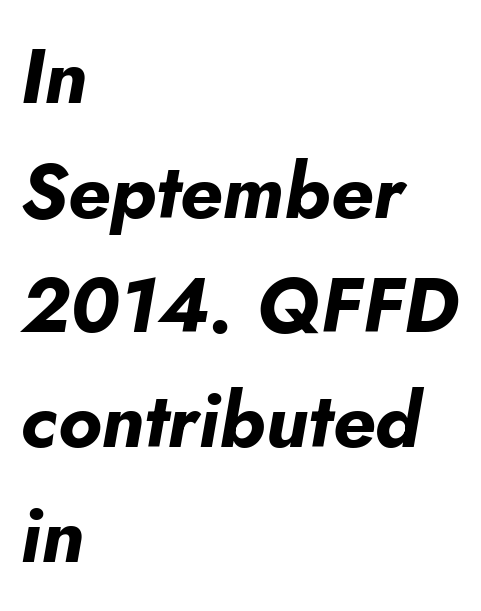
The image shows 77 px bold type, italic (leaning right); set left-aligned, normal line spacing (1.49x), normal letter spacing, not underlined; low stroke contrast and a small x-height.
